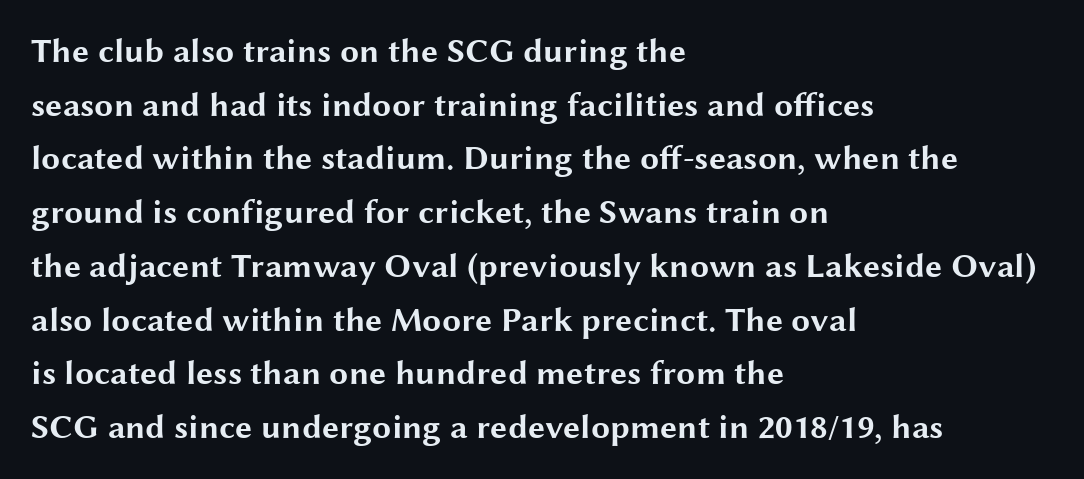
{"serif": "no", "italic": "no", "bold": "yes", "weight": "bold", "width": "wide", "stroke_contrast": "medium", "x_height": "medium", "monospaced": "no", "underline": "no", "align": "left", "line_spacing": "normal", "line_spacing_ratio": 1.58, "letter_spacing": "normal", "letter_spacing_em": 0.0, "glyph_px": 34}
